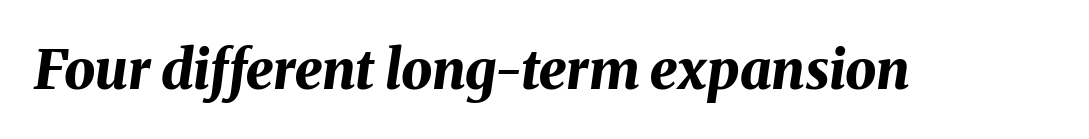
{"italic": "yes", "lean": "right", "slant_degrees": 8, "bold": "yes", "weight": "bold", "width": "normal", "stroke_contrast": "medium", "x_height": "medium", "monospaced": "no", "underline": "no", "letter_spacing": "normal", "letter_spacing_em": 0.0, "glyph_px": 55}
